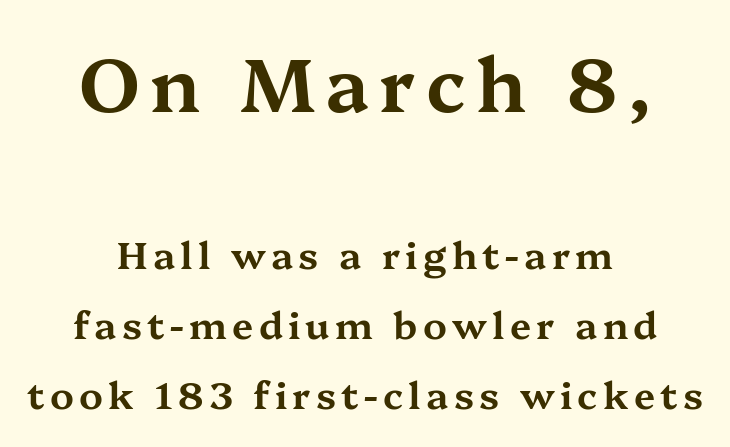
The image shows 75 px wide serif type, upright; set centered, line spacing 1.85x, not underlined; the first (top) block is 1.97x larger; medium stroke contrast and a medium x-height.
